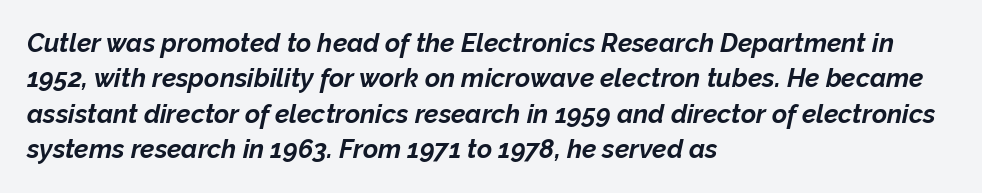
A dark, heavy texture on the line: the type is bold. Compared with typical paragraphs, the rows here are spaced about the same. Caption: standard tracking, unaltered. The foot of each line stays bare and open. A student would call this left alignment; a typographer would say flush left, rag right. Does the lettering tilt? It does — this is italic.
